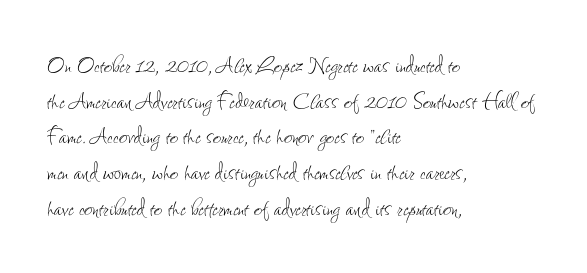
Which margin do the lines hug? The left one — the right edge is uneven. Weight: in the light-to-regular range. These lines are rendered in a variable-pitch font.
